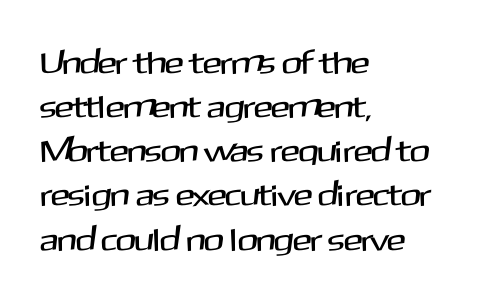
Q: Is the text italic (slanted)? A: No, it is upright.
Q: Is the typeface a serif or a sans-serif typeface? A: Sans-serif.
Q: Is the text underlined? A: No.
Q: How is the paragraph aligned? A: Left-aligned.
Q: Is the spacing between letters normal or unusually wide? A: Normal.
Q: Is the spacing between lines tight, normal or loose? A: Normal.
Q: Width (condensed, normal, or wide)? A: Normal.
Q: Stroke contrast? A: Medium.
Q: x-height? A: Medium.
Q: Monospaced? A: No.
